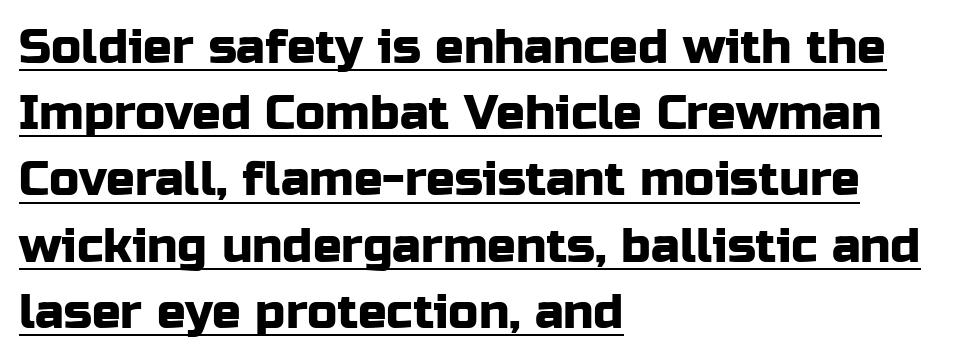
Q: Is the text italic (slanted)? A: No, it is upright.
Q: Is the typeface a serif or a sans-serif typeface? A: Sans-serif.
Q: Is the text underlined? A: Yes.
Q: How is the paragraph aligned? A: Left-aligned.
Q: Is the spacing between letters normal or unusually wide? A: Normal.
Q: Is the spacing between lines tight, normal or loose? A: Normal.
Q: Width (condensed, normal, or wide)? A: Normal.
Q: Stroke contrast? A: Low.
Q: x-height? A: Medium.
Q: Monospaced? A: No.
